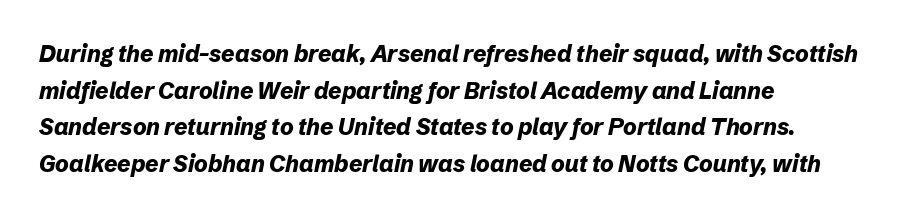
The compositor pushed each line to the left boundary. In terms of letterspacing, this is plain default setting. Tall strokes in this sample are angled rather than plumb. You'd pick this weight for a headline — it's a proper bold. A normal amount of white space separates one row of letters from the next.
